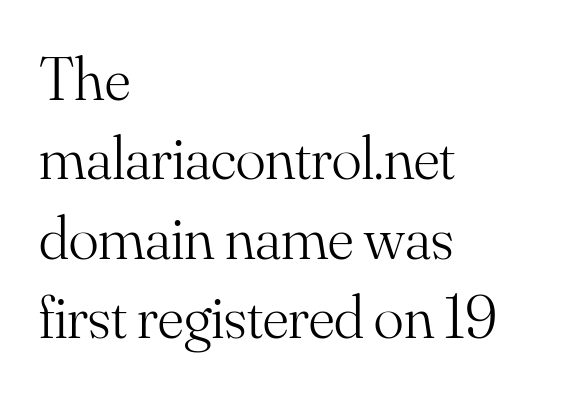
Stem width sits at or under what a default text font uses. Caption: multi-line text, flush left, ragged right. When letters stand straight like this, we call the style roman or upright. Nobody drew a line under any word here.
